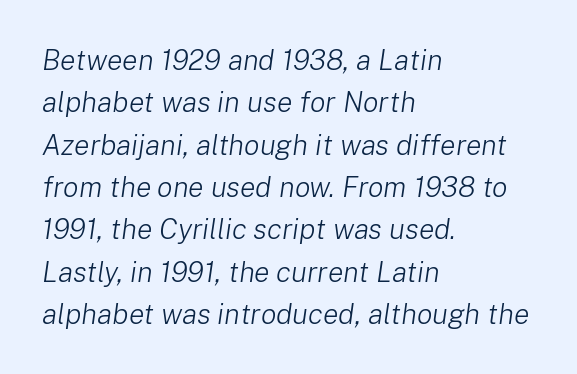
Regarding leading, the lines here are spaced in the standard way. Only glyphs here, with clear space below each row. Italic: yes, the glyphs are oblique. This sample uses plain, unmodified letter spacing.
